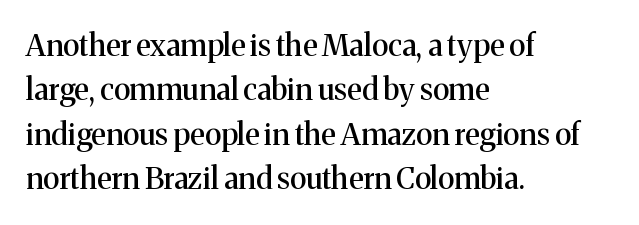
It's the straight-up-and-down kind of type. Check under the words: just untouched page. Observe the ordinary spacing: letters are neighbours, not strangers. Little horizontal feet cap the strokes, marking this as serif type.
